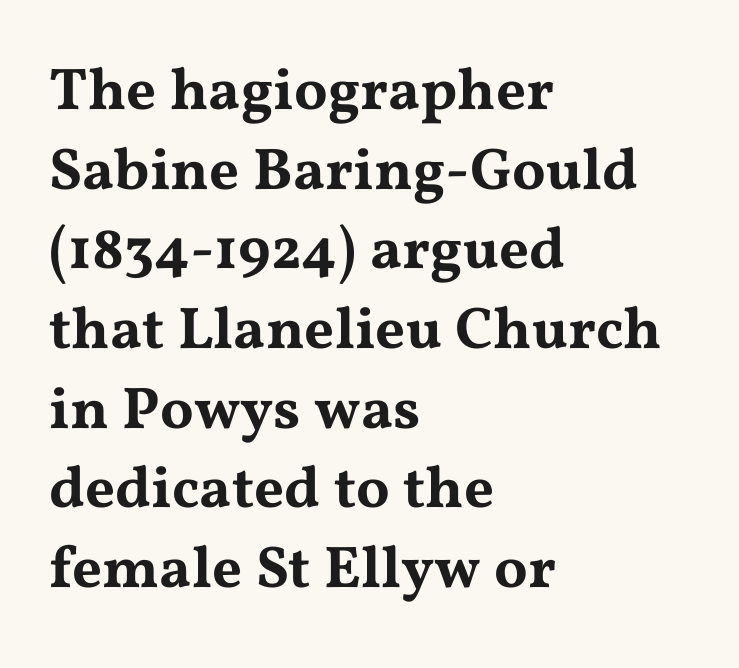
Inter-character spacing is left at the font's built-in metrics. In CSS terms this would be text-align: left. The baseline area is clear. The letters carry serifs — small finishing strokes at the ends of their stems.
